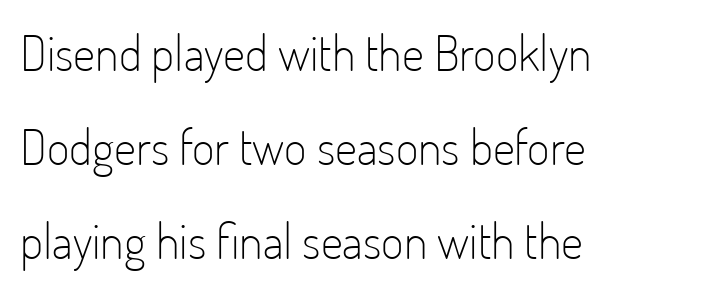
Q: Is the text bold? A: No.
Q: Is the text italic (slanted)? A: No, it is upright.
Q: Is the typeface a serif or a sans-serif typeface? A: Sans-serif.
Q: Is the text underlined? A: No.
Q: How is the paragraph aligned? A: Left-aligned.
Q: Is the spacing between letters normal or unusually wide? A: Normal.
Q: Is the spacing between lines tight, normal or loose? A: Loose.
Q: Width (condensed, normal, or wide)? A: Condensed.
Q: Stroke contrast? A: Low.
Q: x-height? A: Small.
Q: Monospaced? A: No.
